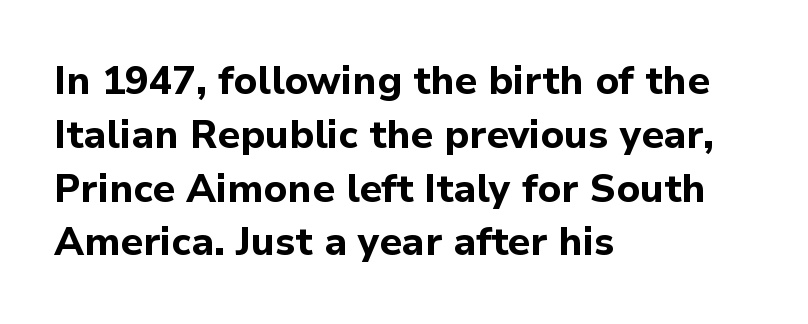
The image shows 39 px bold sans-serif type, upright; set left-aligned, normal line spacing (1.38x), normal letter spacing, not underlined; low stroke contrast and a medium x-height.
